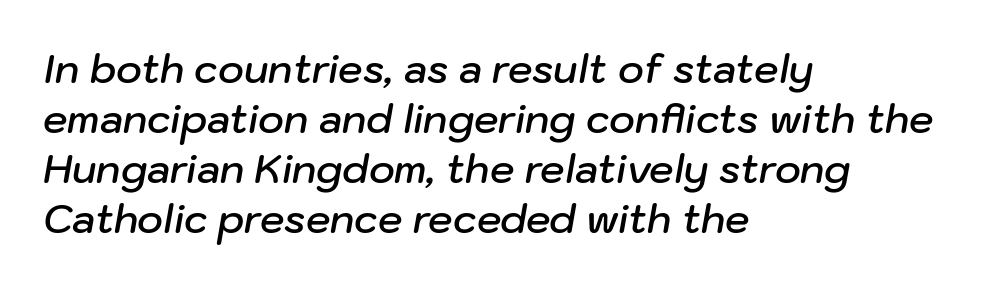
The rendering applies a slant to the glyphs. A bit beefed up — I'd call it semibold rather than bold. The letters advance in unequal steps, a hallmark of proportional type. A typesetter would call this zero additional tracking. Baseline-to-baseline distance is the conventional proportion of letter height. Caption: multi-line text, flush left, ragged right.
